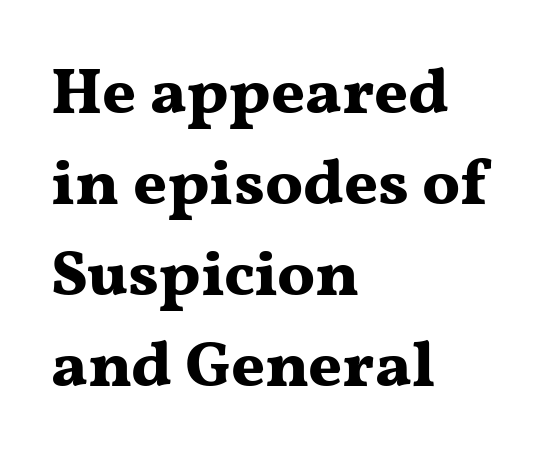
{"serif": "yes", "italic": "no", "bold": "yes", "weight": "bold", "width": "wide", "stroke_contrast": "medium", "x_height": "medium", "monospaced": "no", "underline": "no", "align": "left", "line_spacing": "normal", "line_spacing_ratio": 1.4, "letter_spacing": "normal", "letter_spacing_em": 0.0, "glyph_px": 65}
